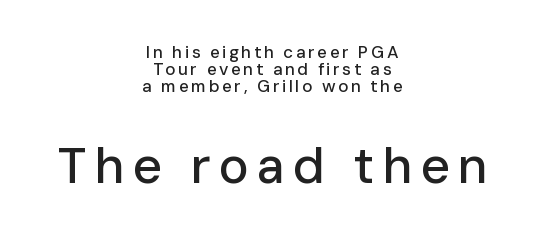
Centered paragraph, ragged on both sides. You could not count columns in this text — the font is proportionally spaced. Ordinary non-slanted type is in use. The specimen omits any rule beneath the text block's lines. The rendering shows plain stroke endings on the letterforms — a sans-serif design. Baseline-to-baseline distance is barely more than the letter height.
